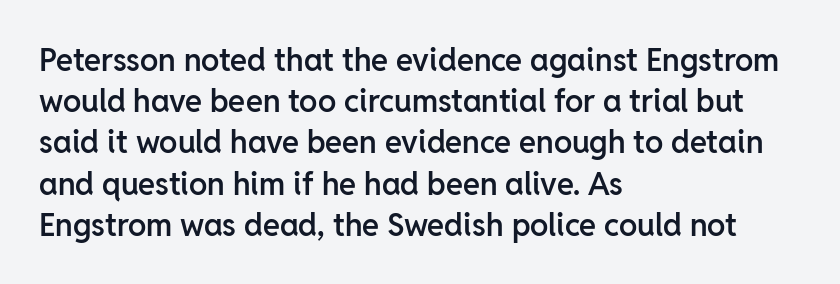
{"serif": "no", "italic": "no", "bold": "semi", "weight": "semibold", "width": "normal", "stroke_contrast": "low", "x_height": "medium", "monospaced": "no", "underline": "no", "align": "left", "line_spacing": "normal", "line_spacing_ratio": 1.33, "letter_spacing": "normal", "letter_spacing_em": 0.0, "glyph_px": 31}
